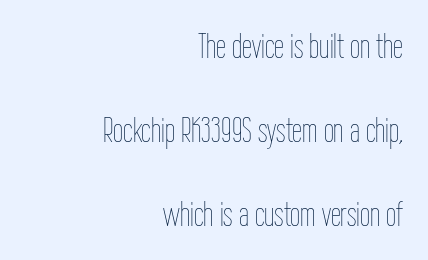
These lines are rendered in a variable-pitch font. In CSS terms this would be text-align: right. Bare-footed words on every line. Summary of vertical rhythm: relaxed, with wide interline spacing.
